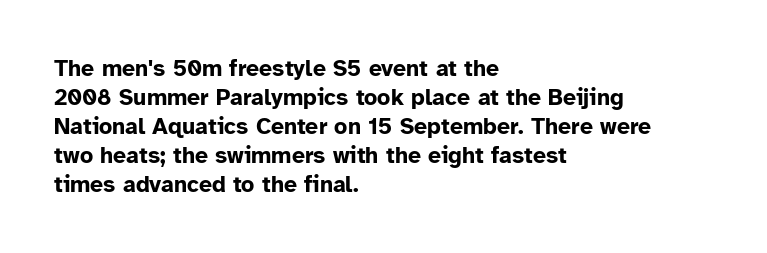
The typography opts for an upright posture over an oblique one. What weight is shown? A full bold with thick strokes. How would I describe the line gaps? Plain and ordinary. Each line starts at the same left margin while the right side varies.
